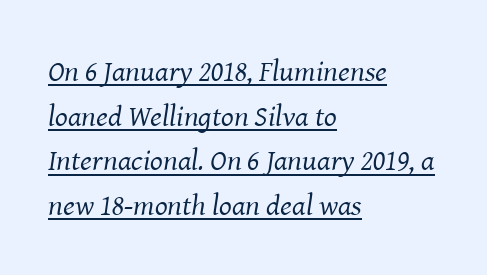
{"serif": "yes", "italic": "yes", "lean": "right", "slant_degrees": 8, "bold": "no", "weight": "regular", "width": "normal", "stroke_contrast": "medium", "x_height": "medium", "monospaced": "no", "underline": "yes", "align": "left", "line_spacing": "normal", "line_spacing_ratio": 1.49, "letter_spacing": "normal", "letter_spacing_em": 0.0, "glyph_px": 30}
